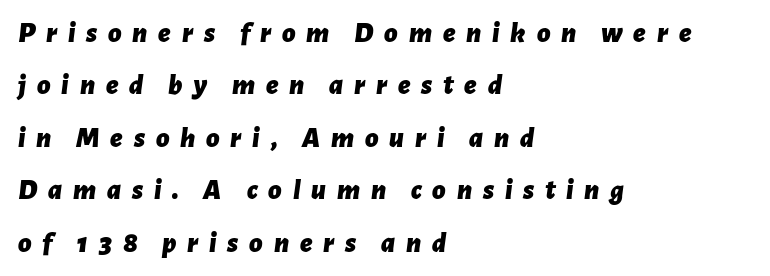
These lines carry a lot of weight — the face is fully bold. Compared with ordinary roman type, these characters are visibly tilted. Where is the straight margin? On the left. A typesetter would call this heavily tracked-out type. Each letter keeps its own natural width here, so spacing adapts to shape. A clean baseline with only descenders dipping below it.
